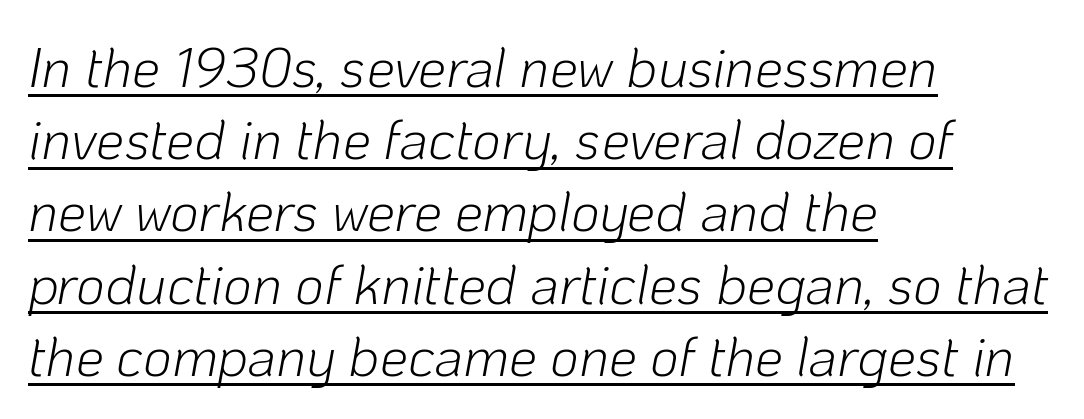
{"italic": "yes", "lean": "right", "slant_degrees": 10, "bold": "no", "weight": "light", "width": "normal", "stroke_contrast": "low", "x_height": "medium", "monospaced": "no", "underline": "yes", "align": "left", "line_spacing": "normal", "line_spacing_ratio": 1.29, "letter_spacing": "normal", "letter_spacing_em": 0.0, "glyph_px": 56}
